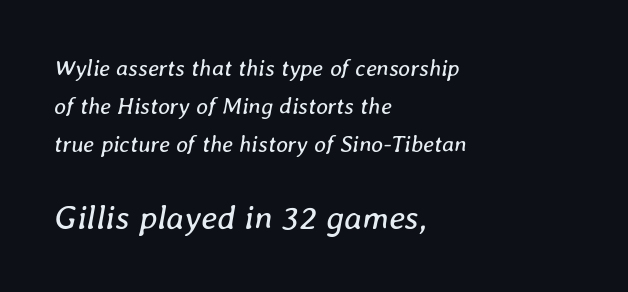
Which chunk is bigger? The second one — the bottom block dwarfs the top. Rows of type keep a routine distance in the vertical direction. Think of a printed novel: that variable character pitch is what you see here. This rendering uses left alignment, leaving the right contour irregular. The strokes are not fattened; the text isn't bold. In terms of letterspacing, this is plain default setting.
